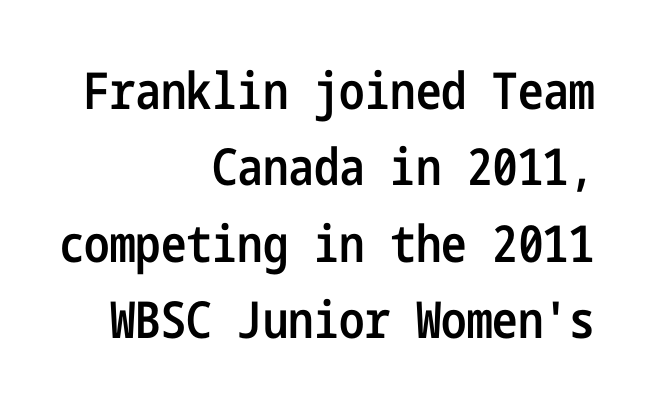
Q: Is the text bold? A: Semi-bold.
Q: Is the text italic (slanted)? A: No, it is upright.
Q: Is the typeface a serif or a sans-serif typeface? A: Sans-serif.
Q: Is the text underlined? A: No.
Q: How is the paragraph aligned? A: Right-aligned.
Q: Is the spacing between letters normal or unusually wide? A: Normal.
Q: Is the spacing between lines tight, normal or loose? A: Normal.
Q: Width (condensed, normal, or wide)? A: Condensed.
Q: Stroke contrast? A: Low.
Q: x-height? A: Medium.
